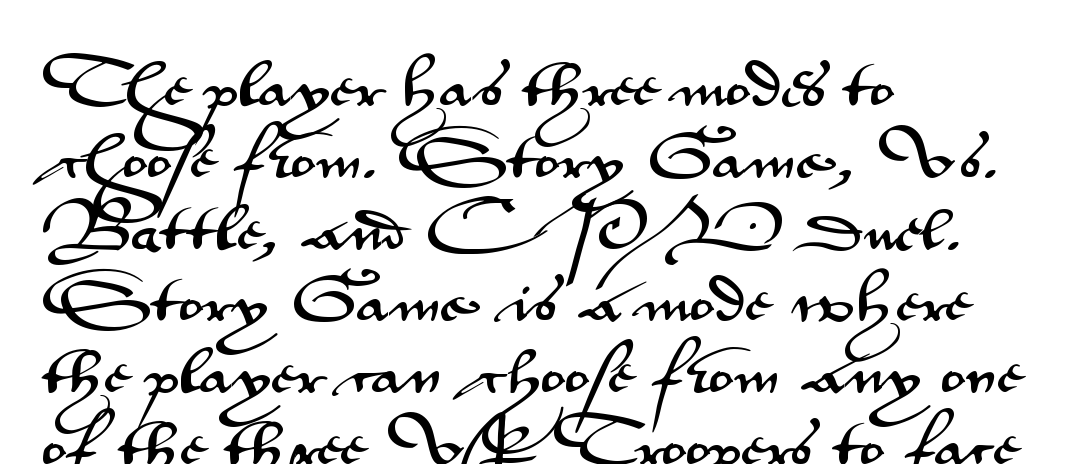
{"serif": "no", "width": "wide", "stroke_contrast": "medium", "x_height": "small", "monospaced": "no", "underline": "no", "align": "left", "line_spacing": "normal", "line_spacing_ratio": 1.38, "letter_spacing": "normal", "letter_spacing_em": 0.0, "glyph_px": 52}
